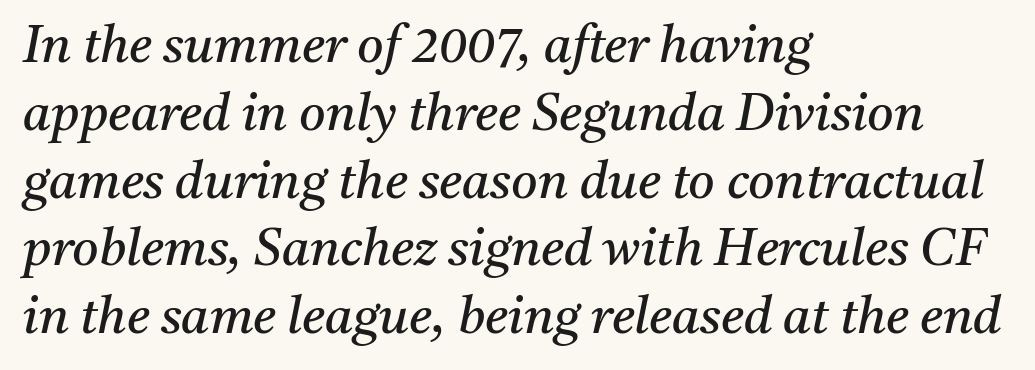
{"serif": "yes", "italic": "yes", "lean": "right", "slant_degrees": 11, "bold": "no", "weight": "regular", "width": "normal", "stroke_contrast": "medium", "x_height": "medium", "monospaced": "no", "underline": "no", "align": "left", "line_spacing": "normal", "line_spacing_ratio": 1.33, "letter_spacing": "normal", "letter_spacing_em": 0.0, "glyph_px": 51}
